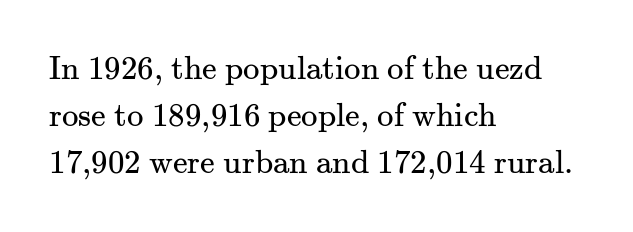
The image shows 33 px regular-weight serif type, upright; set left-aligned, normal line spacing (1.43x), normal letter spacing, not underlined; medium stroke contrast and a small x-height.
